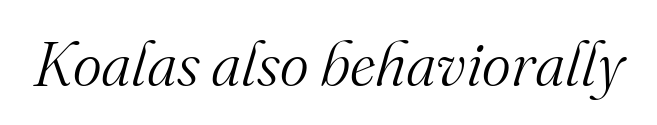
Each row of text sits above clean, open space. The weight would be labelled regular, book, light, or lighter still. This sample has the flowing, uneven cadence of proportional lettering. Tracking value appears to be zero — textbook default spacing. In terms of posture, this sample is oblique.
